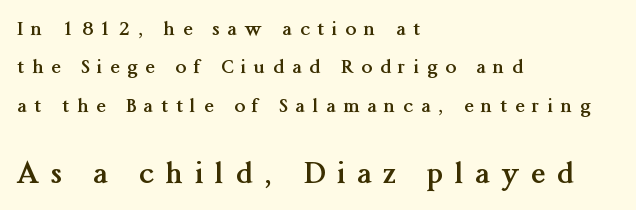
The rendering inserts visible extra space after every character. The rag falls on the right side of this text block. Unlike italic type, these characters show no tilt at all. The characters display serif detailing at their extremities.
